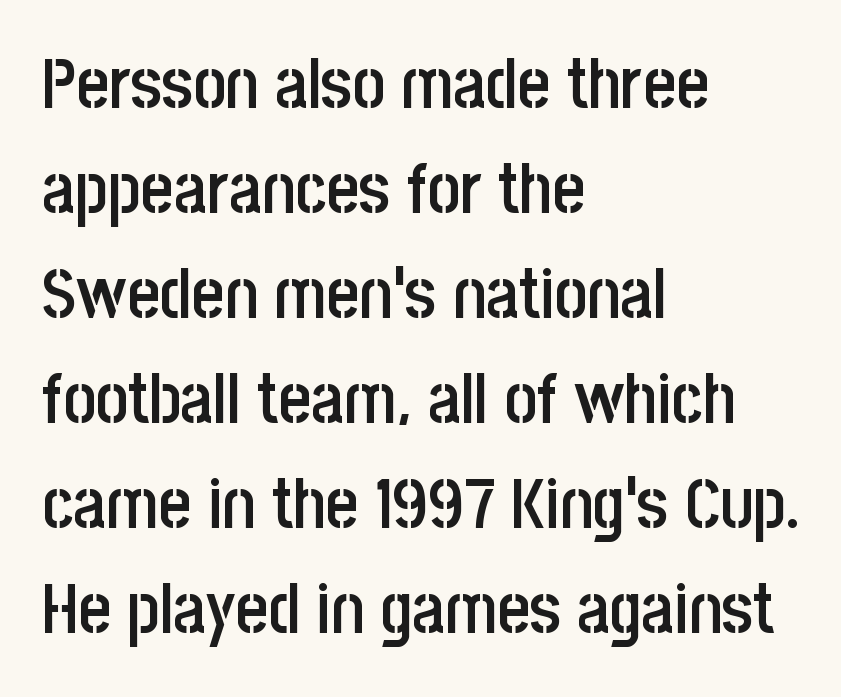
The image shows 70 px semibold, condensed sans-serif type, upright; set left-aligned, normal line spacing (1.5x), normal letter spacing, not underlined; low stroke contrast and a large x-height.
